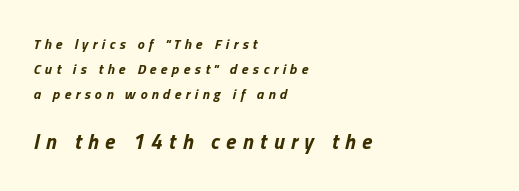
The image shows 21 px bold type, italic (leaning right); set left-aligned, line spacing 1.78x, unusually wide letter spacing (+0.31 em), not underlined; the second (bottom) block is 1.5x larger.
